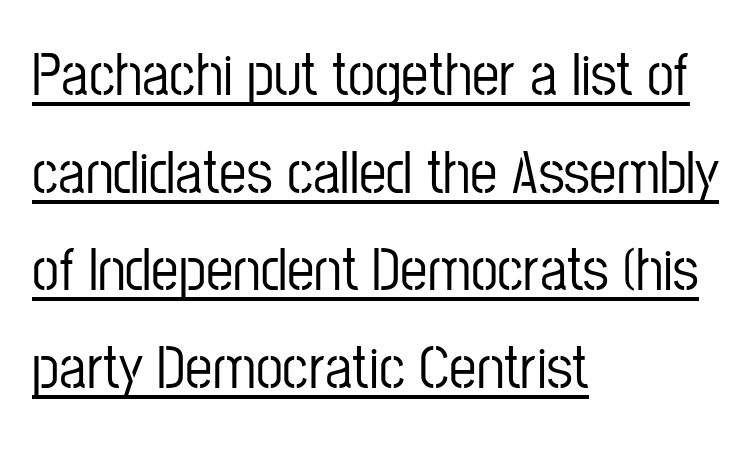
The type family on display is of the sans-serif kind. The horizontal fit of the characters is conventional and even. Underlined type. Is there any slant? The stems are plumb. In terms of leading, this rendering sits right in the middle. Horizontal alignment here is leftward, the default for most running prose.
